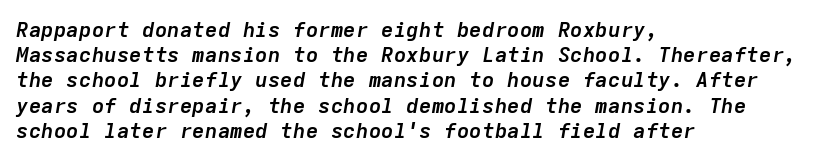
The image shows 21 px bold type, italic (leaning right); set left-aligned, line spacing 1.2x, normal letter spacing, not underlined.
